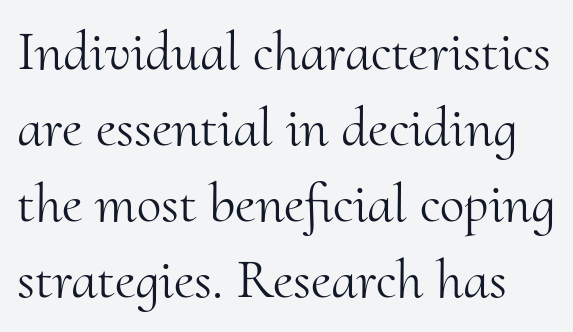
Q: Is the text bold? A: No.
Q: Is the text italic (slanted)? A: No, it is upright.
Q: Is the typeface a serif or a sans-serif typeface? A: Serif.
Q: Is the text underlined? A: No.
Q: Is the spacing between letters normal or unusually wide? A: Normal.
Q: Is the spacing between lines tight, normal or loose? A: Normal.
Q: Width (condensed, normal, or wide)? A: Normal.
Q: Stroke contrast? A: Medium.
Q: x-height? A: Small.
Q: Monospaced? A: No.
